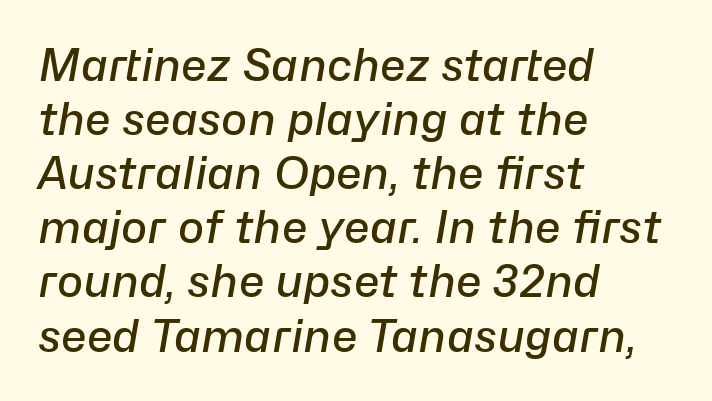
The image shows 44 px semibold type, italic (leaning right); set left-aligned, line spacing 1.23x, normal letter spacing, not underlined; low stroke contrast and a medium x-height.
